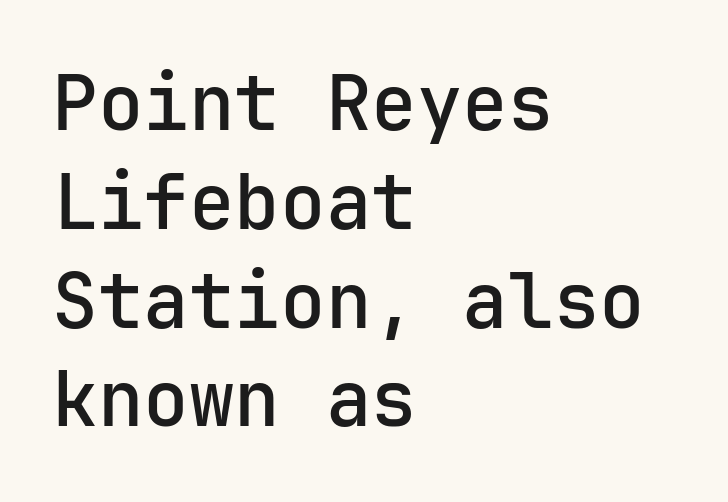
Q: Is the text italic (slanted)? A: No, it is upright.
Q: Is the typeface a serif or a sans-serif typeface? A: Sans-serif.
Q: Is the text underlined? A: No.
Q: How is the paragraph aligned? A: Left-aligned.
Q: Is the spacing between letters normal or unusually wide? A: Normal.
Q: Is the spacing between lines tight, normal or loose? A: Normal.
Q: Width (condensed, normal, or wide)? A: Normal.
Q: Stroke contrast? A: Low.
Q: x-height? A: Medium.
Q: Monospaced? A: Yes.
